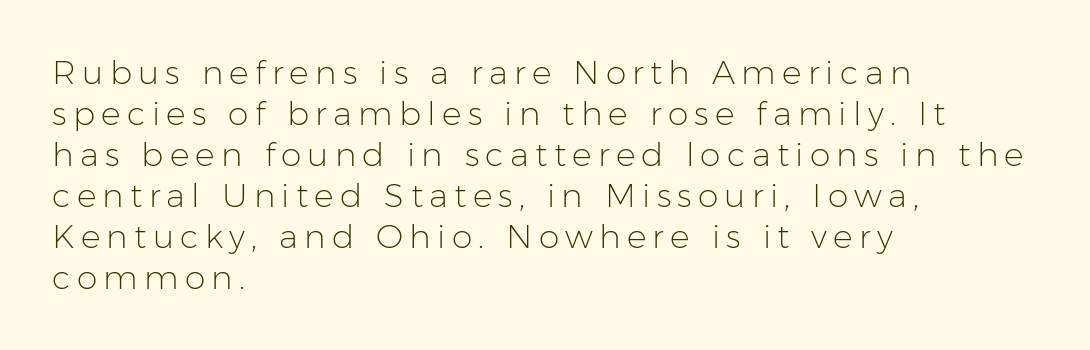
{"serif": "no", "italic": "no", "bold": "no", "weight": "light", "width": "normal", "stroke_contrast": "low", "x_height": "medium", "monospaced": "no", "underline": "no", "align": "left", "line_spacing_ratio": 1.24, "glyph_px": 33}
